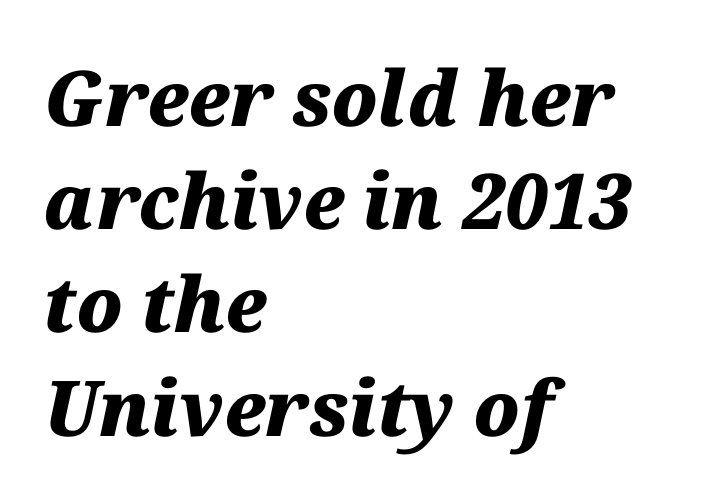
The image shows 77 px heavy type, italic (leaning right); set left-aligned, normal line spacing (1.34x), normal letter spacing, not underlined; medium stroke contrast and a medium x-height.
